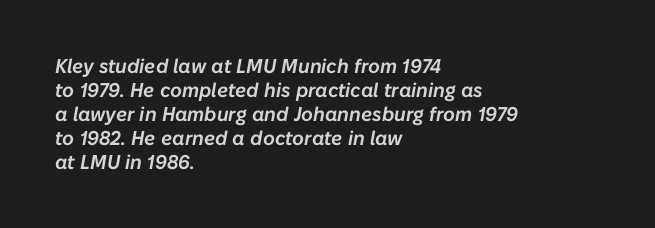
The image shows 20 px text type, italic (leaning right); set left-aligned, line spacing 1.2x, normal letter spacing, not underlined.
